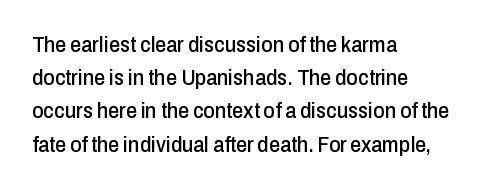
These lines keep a tight, regular rhythm from letter to letter. Vertical spacing — default. No word sits above an underline. The setting favours the left margin, as ordinary paragraphs usually do. The font's upright variant was chosen for this text.
